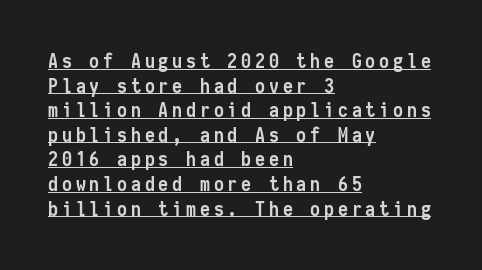
Q: Is the text bold? A: Yes.
Q: Is the text italic (slanted)? A: No, it is upright.
Q: Is the text underlined? A: Yes.
Q: How is the paragraph aligned? A: Left-aligned.
